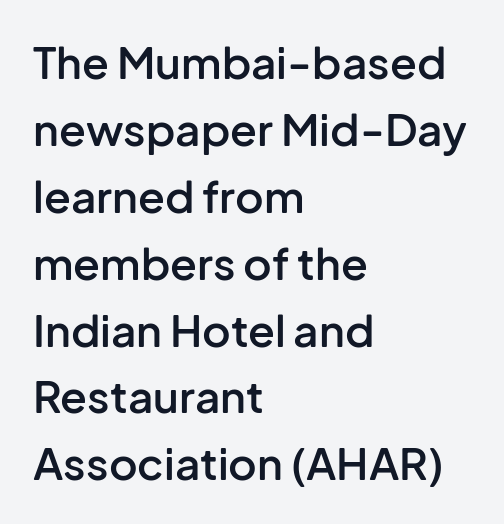
Look at the tracking — it's just the regular setting, nothing added. Varying glyph widths throughout — classic text-font behaviour. The area under the type is left untouched. Rendered with straight, roman letterforms.
